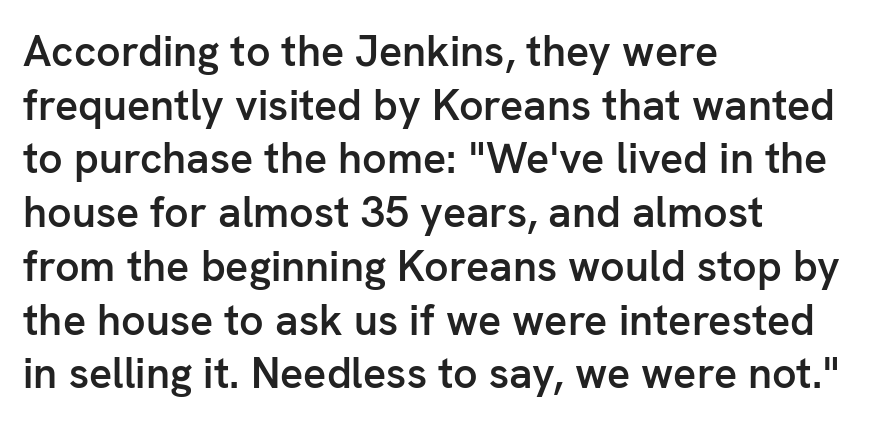
The image shows 43 px semibold sans-serif type, upright; set left-aligned, normal line spacing (1.25x), normal letter spacing, not underlined; low stroke contrast and a medium x-height.
